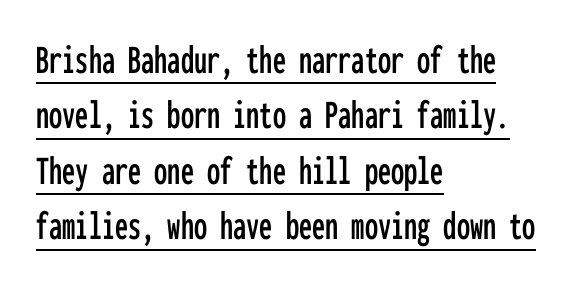
The image shows 42 px condensed sans-serif type, upright, monospaced; set left-aligned, normal line spacing (1.32x), normal letter spacing, underlined; low stroke contrast and a medium x-height.
